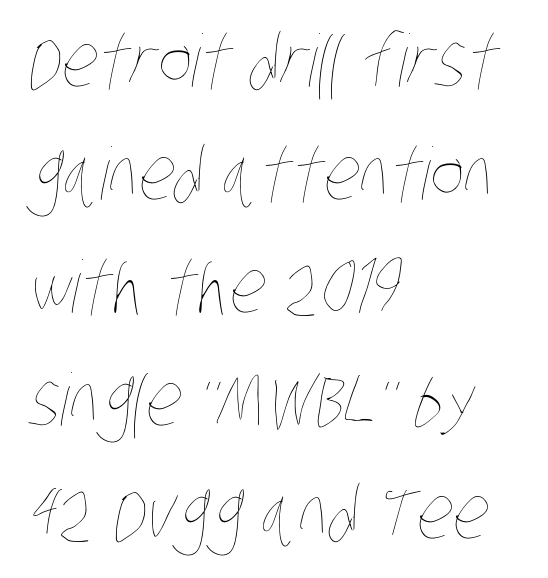
Regular leading. The passage shown is typed in a proportional face where columns would drift. The glyphs are unaccompanied by any horizontal stroke below them. Typeset ragged right — the left edge is the straight one. Standard letterfit; no display-style spreading of the glyphs. The typesetting does not lean heavy: it is not bold.
